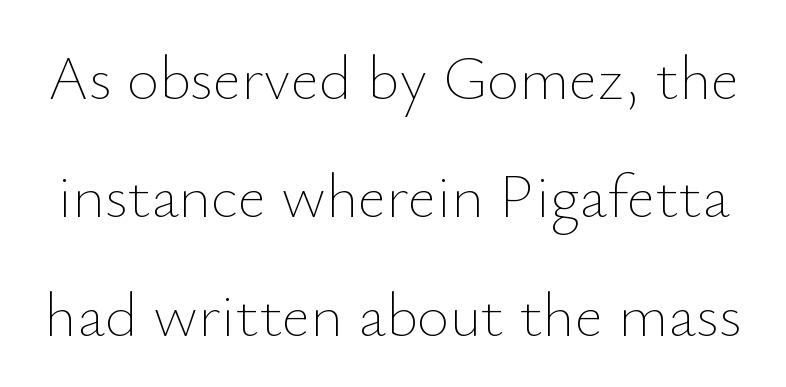
Q: Is the text bold? A: No.
Q: Is the text italic (slanted)? A: No, it is upright.
Q: Is the text underlined? A: No.
Q: Is the spacing between letters normal or unusually wide? A: Normal.
Q: Is the spacing between lines tight, normal or loose? A: Loose.
Q: Width (condensed, normal, or wide)? A: Normal.
Q: Stroke contrast? A: Low.
Q: x-height? A: Small.
Q: Monospaced? A: No.
